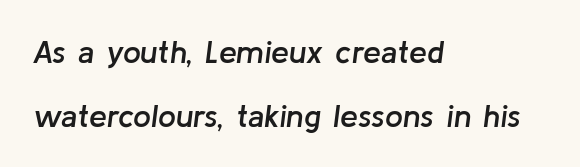
The passage shown leans; its letterforms are oblique. These lines are set flush left with a ragged right edge. The passage shown is typed in a proportional face where columns would drift. This block would shrink considerably if given ordinary leading; it's expanded now. In terms of letterspacing, this is plain default setting. Each row of text sits above clean, open space.
